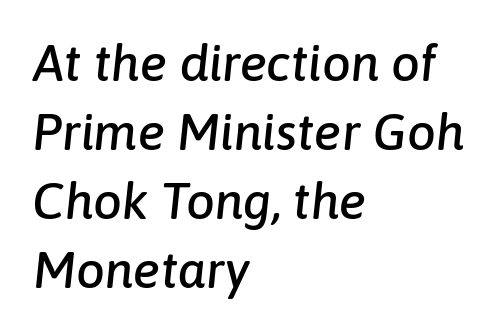
The image shows 51 px text type, italic (leaning right); set left-aligned, normal line spacing (1.35x), normal letter spacing, not underlined; low stroke contrast and a medium x-height.
